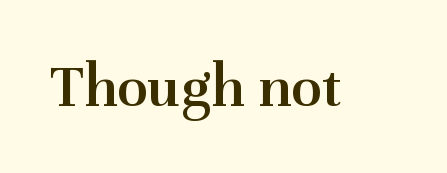
{"serif": "yes", "italic": "no", "bold": "semi", "weight": "semibold", "width": "normal", "stroke_contrast": "medium", "x_height": "medium", "monospaced": "no", "underline": "no", "letter_spacing": "normal", "letter_spacing_em": 0.0, "glyph_px": 63}
